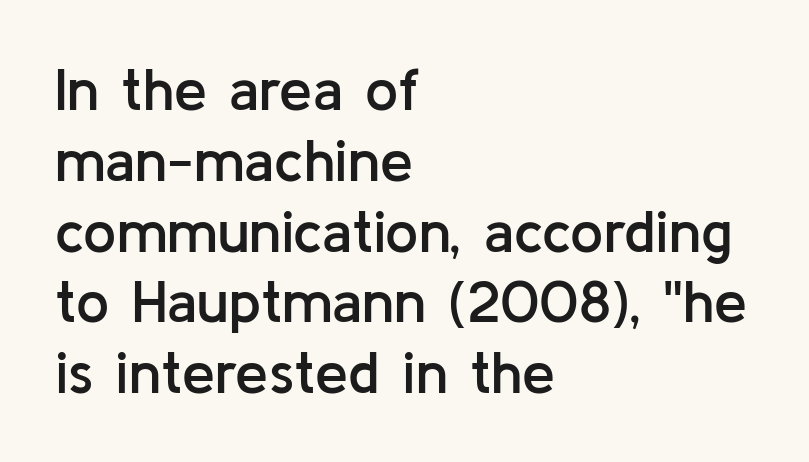
{"serif": "no", "italic": "no", "bold": "semi", "weight": "semibold", "width": "normal", "stroke_contrast": "low", "x_height": "medium", "monospaced": "no", "underline": "no", "align": "left", "line_spacing_ratio": 1.2, "letter_spacing": "normal", "letter_spacing_em": 0.0, "glyph_px": 59}
